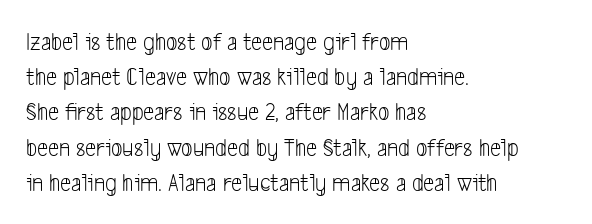
Q: Is the text bold? A: No.
Q: Is the text underlined? A: No.
Q: How is the paragraph aligned? A: Left-aligned.
Q: Is the spacing between letters normal or unusually wide? A: Normal.
Q: Is the spacing between lines tight, normal or loose? A: Normal.
